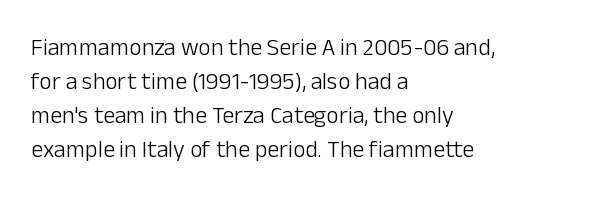
Q: Is the text bold? A: No.
Q: Is the text italic (slanted)? A: No, it is upright.
Q: Is the text underlined? A: No.
Q: How is the paragraph aligned? A: Left-aligned.
Q: Is the spacing between letters normal or unusually wide? A: Normal.
Q: Is the spacing between lines tight, normal or loose? A: Normal.
